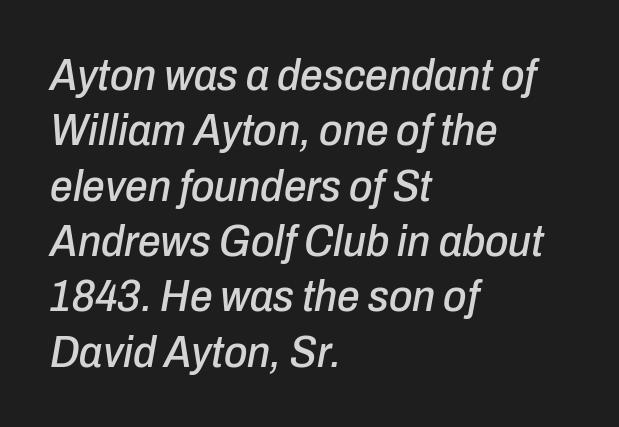
Compared with a centered layout, this one pins lines to the left instead. Here the glyphs are tracked normally, forming tight word shapes. Type without underlining. When letters slant like this, we call the style italic.
